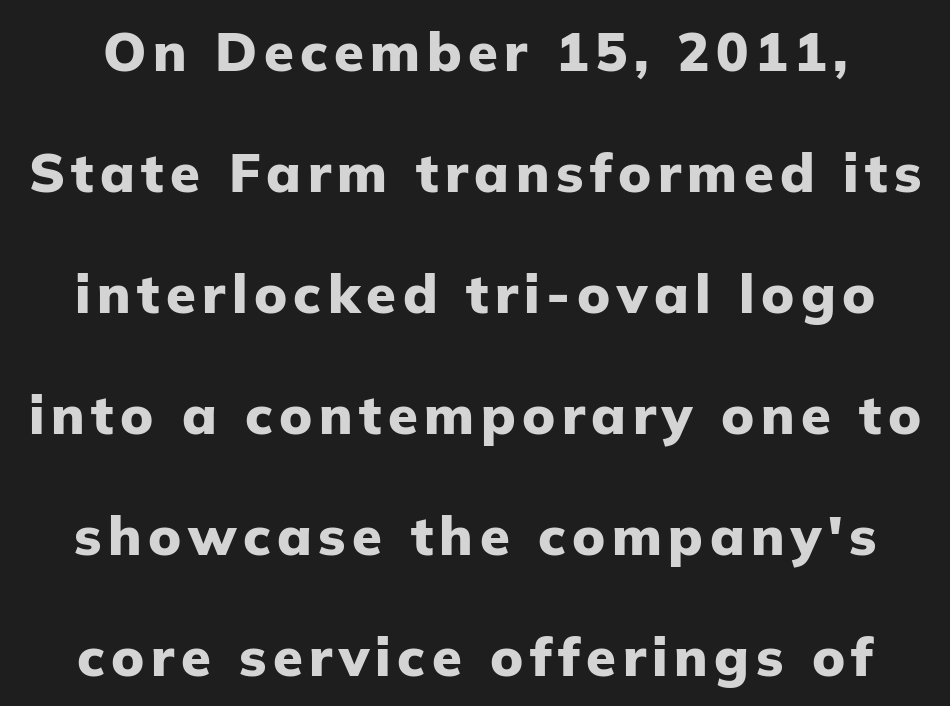
Q: Is the text bold? A: Yes.
Q: Is the text italic (slanted)? A: No, it is upright.
Q: Is the typeface a serif or a sans-serif typeface? A: Sans-serif.
Q: Is the text underlined? A: No.
Q: Is the spacing between lines tight, normal or loose? A: Loose.
Q: Width (condensed, normal, or wide)? A: Normal.
Q: Stroke contrast? A: Low.
Q: x-height? A: Medium.
Q: Monospaced? A: No.
